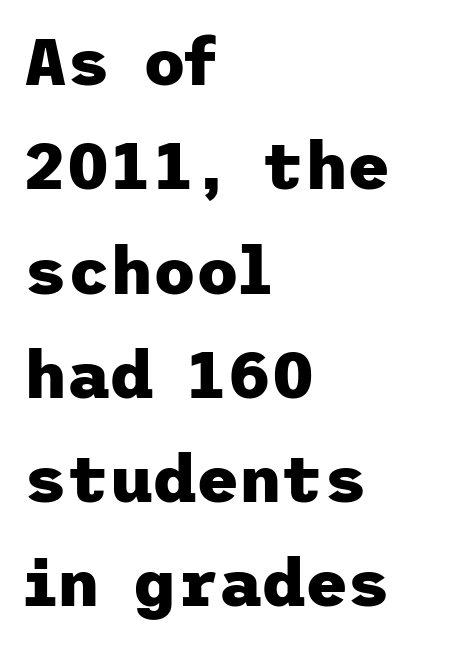
Does extra space separate the letters? No, they use regular spacing. Pretty heavy lettering here — definitely bold. Where is the straight margin? On the left. Upright lettering throughout.
